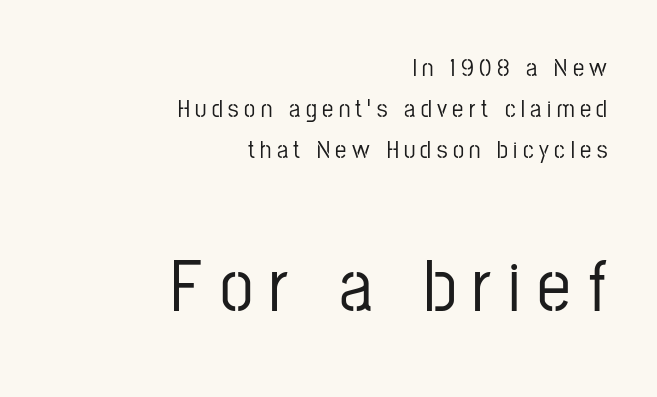
The font's upright variant was chosen for this text. The passage shown is typed in a proportional face where columns would drift. You can tell from the bare stems that sans-serif type was used. The foot of each line stays bare and open. Line endings align vertically; line beginnings do not.
